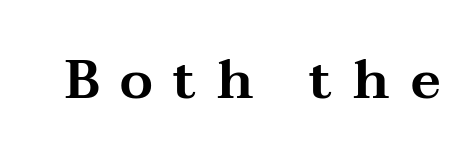
This is the regular roman posture of the typeface. Is this a sans? No — the strokes have serifs. Anything drawn beneath the words? Only blank space. This sample uses expanded letter spacing, leaving extra air between glyphs. Looks like regular typesetting: each glyph gets only the width it needs.
